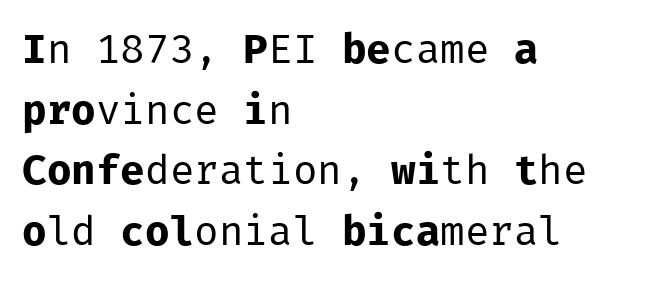
{"serif": "no", "italic": "no", "bold": "no", "weight": "regular", "width": "normal", "stroke_contrast": "low", "x_height": "medium", "monospaced": "yes", "underline": "no", "align": "left", "line_spacing": "normal", "line_spacing_ratio": 1.48, "letter_spacing": "normal", "letter_spacing_em": 0.0, "glyph_px": 41}
